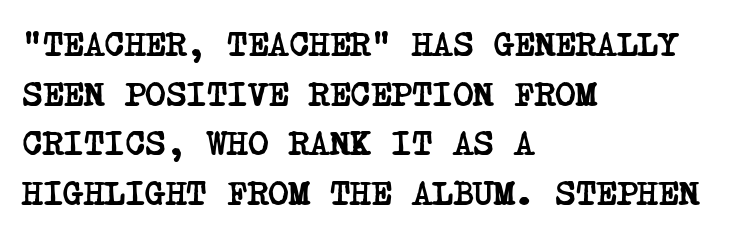
The image shows 35 px semibold, condensed serif type; set left-aligned, normal line spacing (1.42x), normal letter spacing, not underlined; low stroke contrast and a large x-height.
